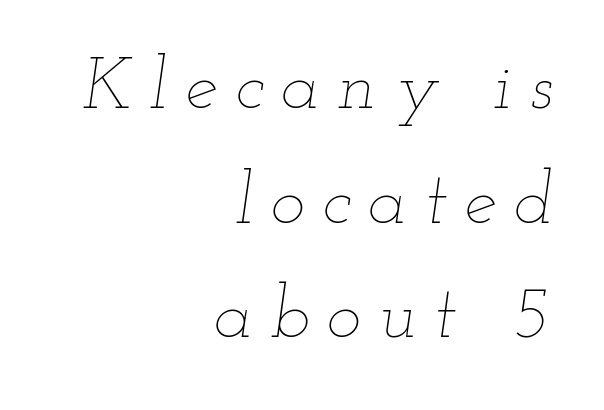
The glyphs look as if they've been sheared to an angle. In terms of letterspacing, this is a distinctly airy, spread setting. Rule under the text: the space is simply empty. Character widths vary here, with narrow letters taking less room than wide ones. One glance says typical: line gaps are just what's usual. The typeface has the unassuming heft of standard copy or less.
